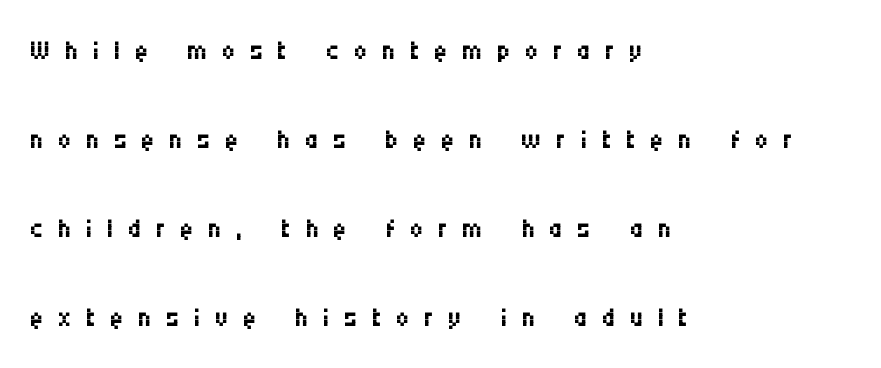
Nothing sits at the stroke ends, so this counts as sans-serif. Clear beneath every line of the passage. Counters stay open thanks to moderate or lighter strokes. Does extra space separate the letters? Yes, quite a lot of it. Italic? Not at all — the glyphs are vertical. How would I describe the line gaps? Wide and relaxed.
